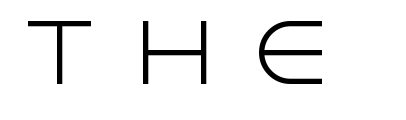
The image shows 79 px light sans-serif type, upright; set unusually wide letter spacing (+0.46 em), not underlined; a large x-height.
